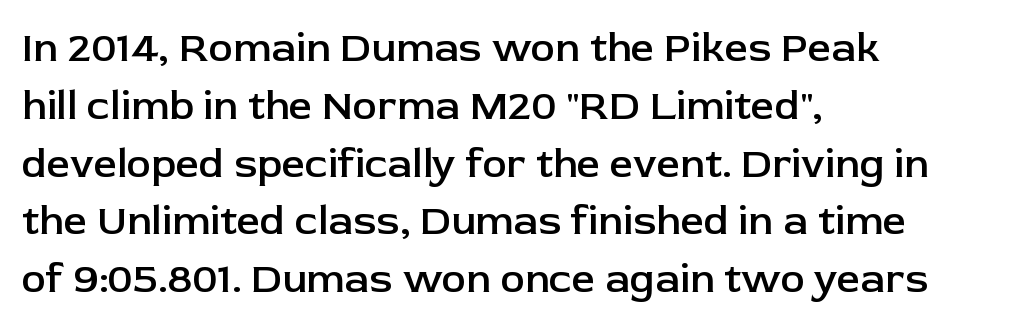
The image shows 41 px semibold sans-serif type, upright; set left-aligned, normal line spacing (1.41x), normal letter spacing, not underlined; low stroke contrast and a medium x-height.
